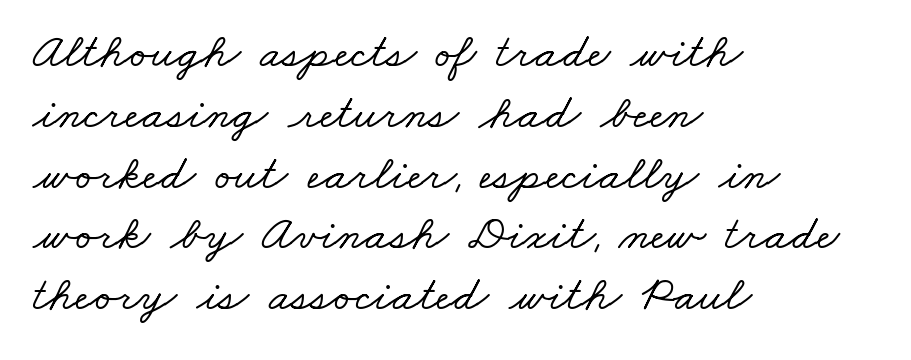
The image shows 49 px wide serif type; set left-aligned, line spacing 1.24x, normal letter spacing, not underlined; low stroke contrast and a small x-height.
